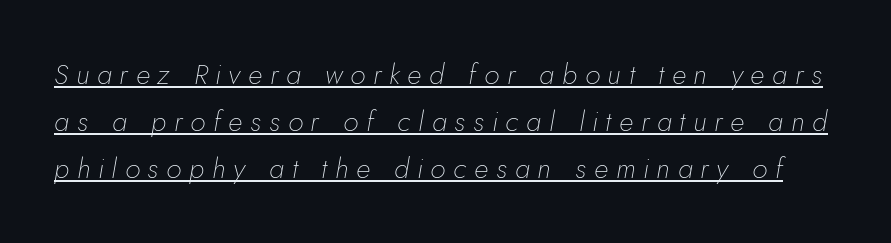
Q: Is the text bold? A: No.
Q: Is the text italic (slanted)? A: Yes, it leans right by about 5 degrees.
Q: Is the text underlined? A: Yes.
Q: Is the spacing between letters normal or unusually wide? A: Unusually wide.
Q: Is the spacing between lines tight, normal or loose? A: Normal.
Q: Width (condensed, normal, or wide)? A: Normal.
Q: Stroke contrast? A: Low.
Q: x-height? A: Small.
Q: Monospaced? A: No.
